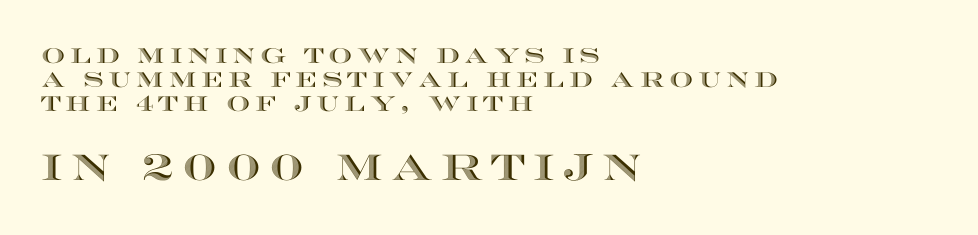
The specimen omits any rule beneath the text block's lines. In this sample the second text group is rendered at the bigger scale. These lines huddle together more closely than default settings would place them. Loose tracking; the words dissolve into strings of separated letters.
